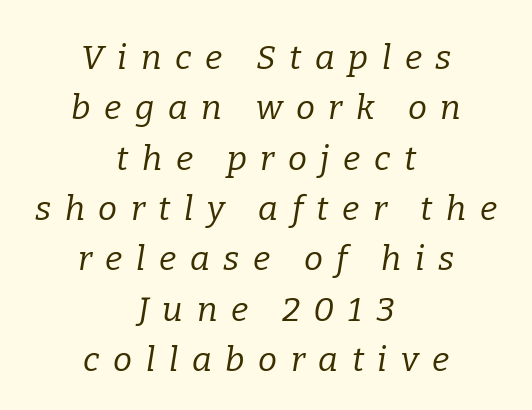
{"serif": "yes", "italic": "yes", "lean": "right", "slant_degrees": 9, "bold": "no", "weight": "regular", "width": "normal", "stroke_contrast": "low", "x_height": "medium", "monospaced": "no", "underline": "no", "align": "center", "line_spacing": "normal", "line_spacing_ratio": 1.48, "letter_spacing": "wide", "letter_spacing_em": 0.4, "glyph_px": 34}
